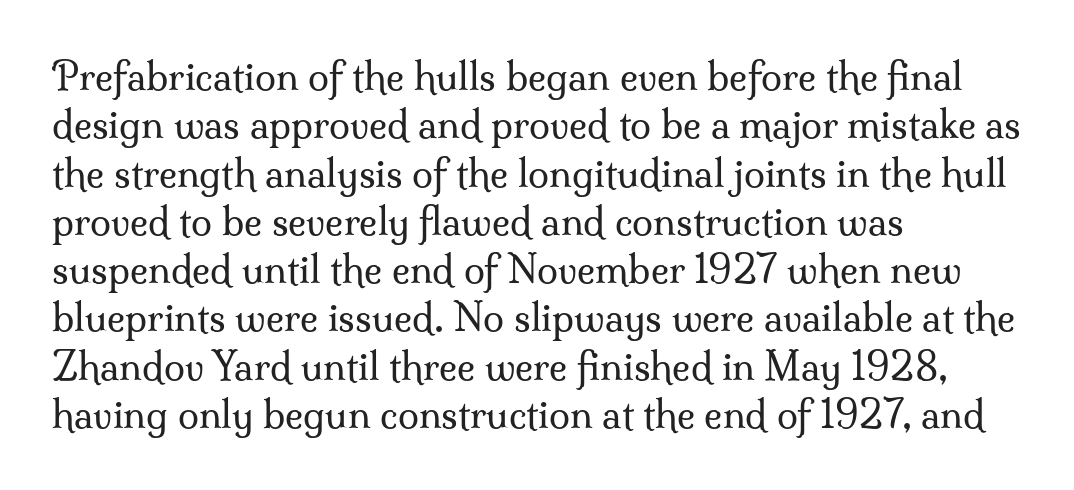
Q: Is the text bold? A: No.
Q: Is the text italic (slanted)? A: No, it is upright.
Q: Is the typeface a serif or a sans-serif typeface? A: Serif.
Q: Is the text underlined? A: No.
Q: How is the paragraph aligned? A: Left-aligned.
Q: Is the spacing between letters normal or unusually wide? A: Normal.
Q: Is the spacing between lines tight, normal or loose? A: Normal.
Q: Width (condensed, normal, or wide)? A: Normal.
Q: Stroke contrast? A: Medium.
Q: x-height? A: Small.
Q: Monospaced? A: No.
